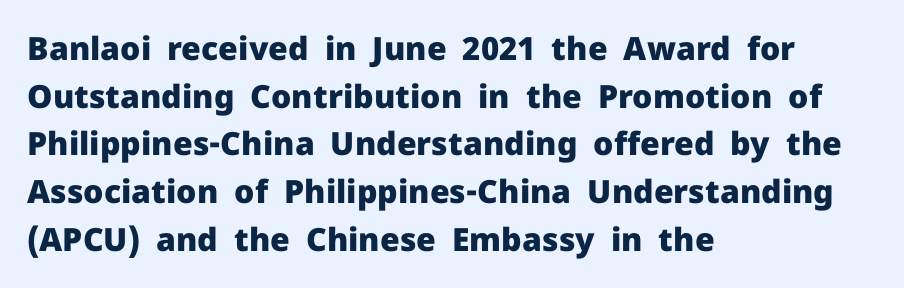
The image shows 32 px heavy sans-serif type, upright; set left-aligned, normal line spacing (1.49x), normal letter spacing, not underlined; low stroke contrast and a medium x-height.
